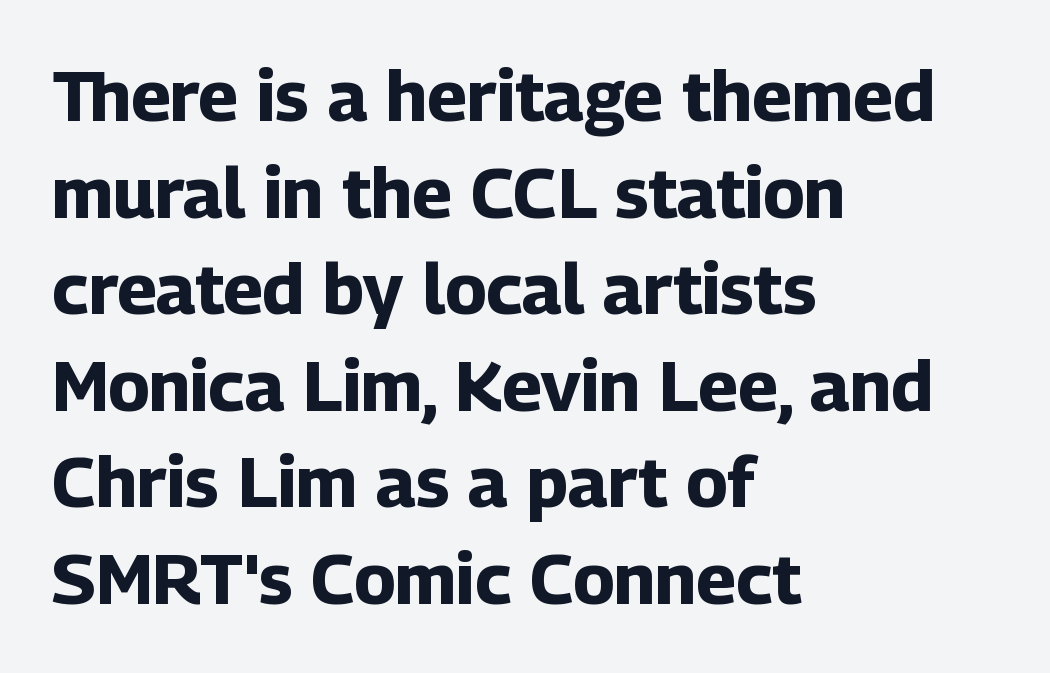
These lines are rendered in a variable-pitch font. Standard letterfit; no display-style spreading of the glyphs. These lines sit exactly where default settings would place them. Unmarked baselines from the first word to the last. In terms of letterform style, serifs are entirely absent. The lines in this sample share a left origin and differ only in where they stop.
